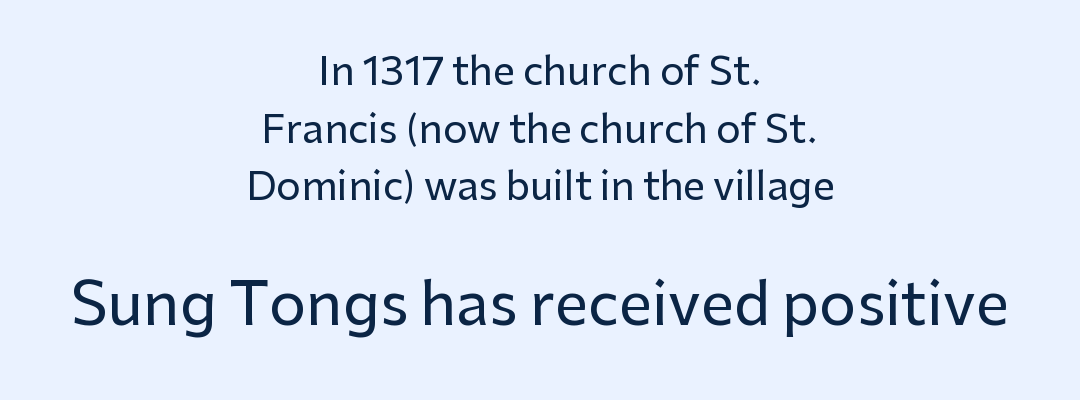
The image shows 59 px sans-serif type, upright; set centered, normal line spacing (1.48x), normal letter spacing, not underlined; the second (bottom) block is 1.51x larger; low stroke contrast and a medium x-height.
